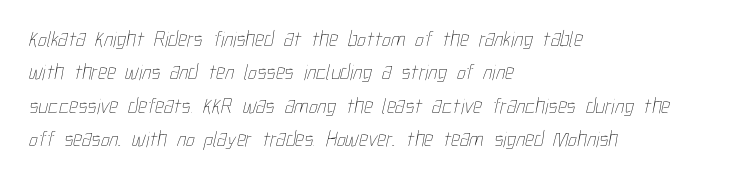
The image shows 22 px text type; set left-aligned, normal line spacing (1.52x), normal letter spacing, not underlined.
